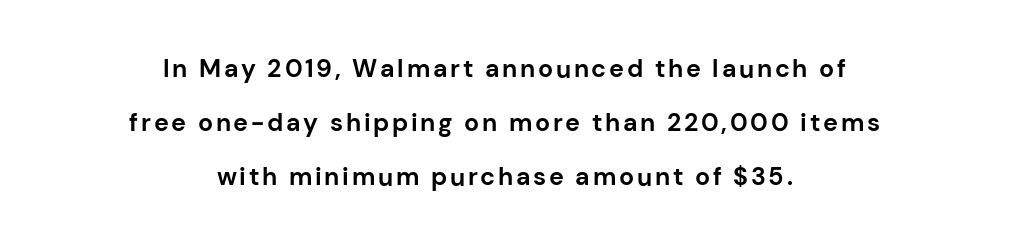
{"italic": "no", "bold": "yes", "underline": "no", "align": "center", "line_spacing": "loose", "line_spacing_ratio": 2.17, "glyph_px": 25}
